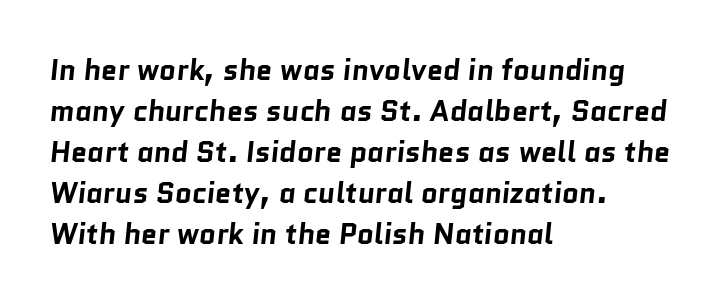
The rendering anchors every line to the left-hand side. The letters advance in unequal steps, a hallmark of proportional type. Weight: bold. The letters sit at their default tracking, neither squeezed nor spread. In terms of leading, this rendering sits right in the middle. A sans-serif font was chosen for this passage.
